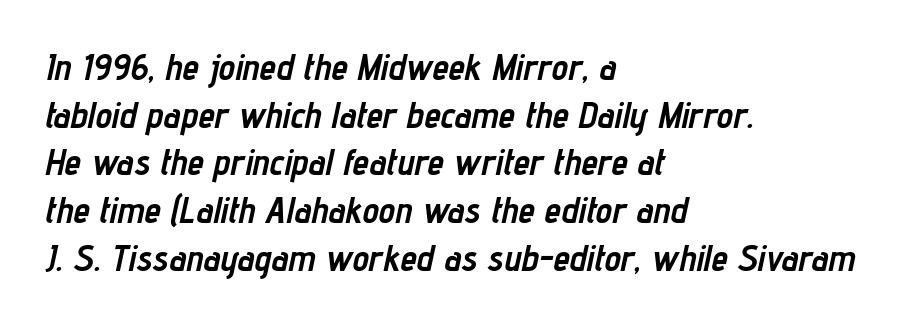
The image shows 37 px semibold, condensed type, italic (leaning right); set left-aligned, normal line spacing (1.29x), normal letter spacing, not underlined; low stroke contrast and a medium x-height.
